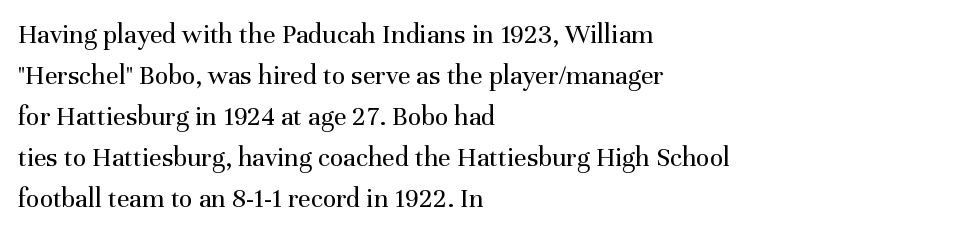
{"serif": "yes", "italic": "no", "bold": "no", "weight": "regular", "width": "normal", "stroke_contrast": "medium", "x_height": "medium", "monospaced": "no", "underline": "no", "align": "left", "line_spacing": "normal", "line_spacing_ratio": 1.46, "letter_spacing": "normal", "letter_spacing_em": 0.0, "glyph_px": 28}
